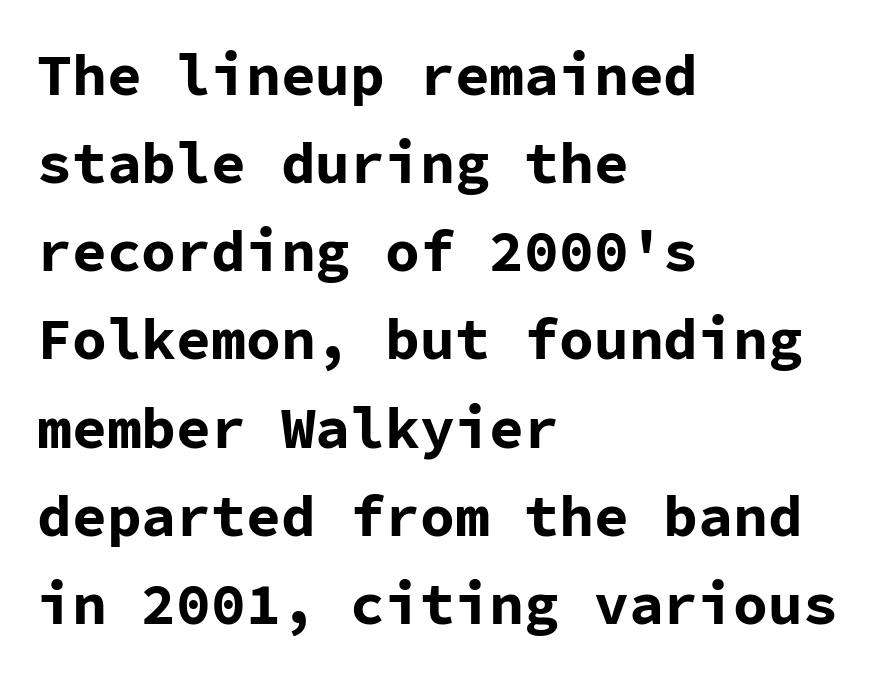
{"serif": "no", "italic": "no", "bold": "yes", "weight": "bold", "width": "normal", "stroke_contrast": "low", "x_height": "medium", "monospaced": "yes", "underline": "no", "align": "left", "line_spacing": "normal", "line_spacing_ratio": 1.52, "letter_spacing": "normal", "letter_spacing_em": 0.0, "glyph_px": 58}
